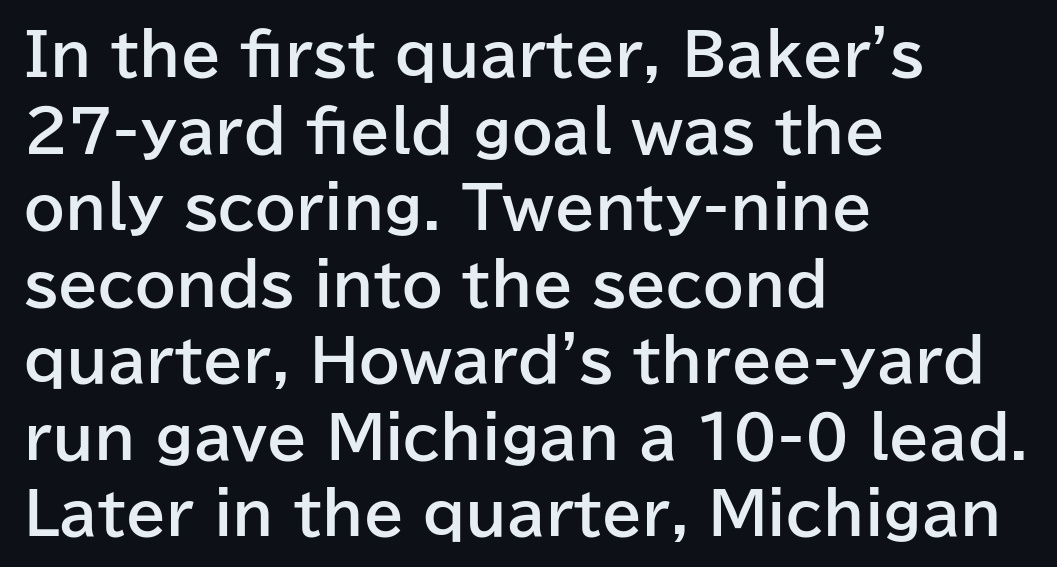
{"serif": "no", "italic": "no", "bold": "yes", "weight": "bold", "width": "normal", "stroke_contrast": "low", "x_height": "medium", "monospaced": "no", "underline": "no", "align": "left", "line_spacing": "normal", "line_spacing_ratio": 1.32, "letter_spacing": "normal", "letter_spacing_em": 0.0, "glyph_px": 58}
